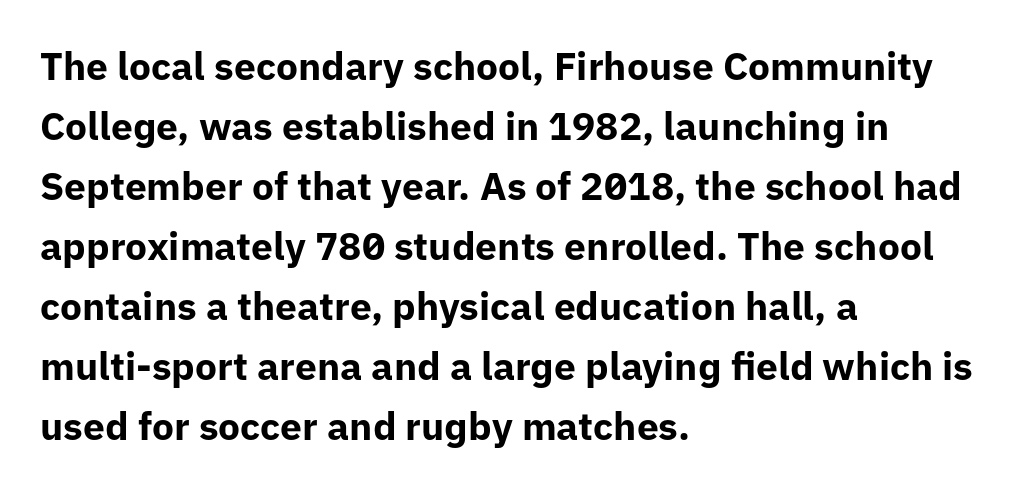
{"serif": "no", "italic": "no", "bold": "yes", "weight": "bold", "width": "normal", "stroke_contrast": "low", "x_height": "medium", "monospaced": "no", "underline": "no", "align": "left", "line_spacing": "normal", "line_spacing_ratio": 1.54, "letter_spacing": "normal", "letter_spacing_em": 0.0, "glyph_px": 39}
